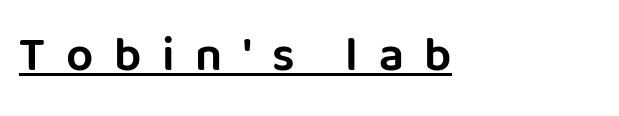
Q: Is the text italic (slanted)? A: No, it is upright.
Q: Is the typeface a serif or a sans-serif typeface? A: Sans-serif.
Q: Is the text underlined? A: Yes.
Q: How is the paragraph aligned? A: Left-aligned.
Q: Is the spacing between letters normal or unusually wide? A: Unusually wide.
Q: Width (condensed, normal, or wide)? A: Normal.
Q: Stroke contrast? A: Low.
Q: x-height? A: Large.
Q: Monospaced? A: No.
